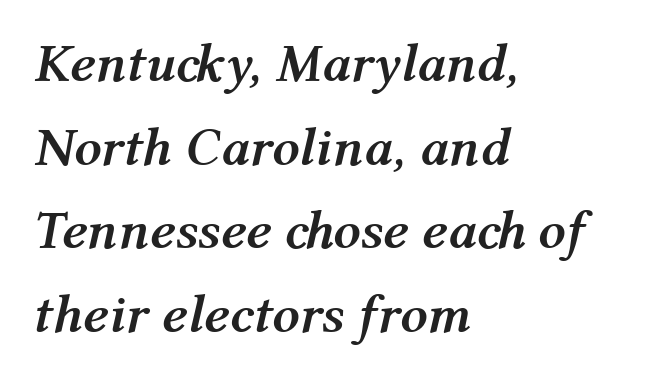
{"italic": "yes", "lean": "right", "slant_degrees": 12, "bold": "yes", "weight": "semibold", "width": "normal", "stroke_contrast": "medium", "x_height": "medium", "monospaced": "no", "underline": "no", "align": "left", "line_spacing": "normal", "line_spacing_ratio": 1.55, "letter_spacing": "normal", "letter_spacing_em": 0.0, "glyph_px": 54}
